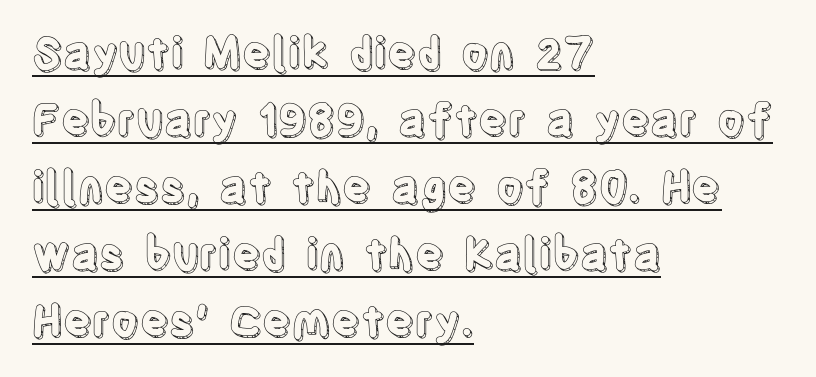
A typographer would call this underscored text. Think of a printed novel: that variable character pitch is what you see here. Does the copy run flush right? No — it runs flush left. Reading down the column, the eye jumps a familiar distance to each next line.
